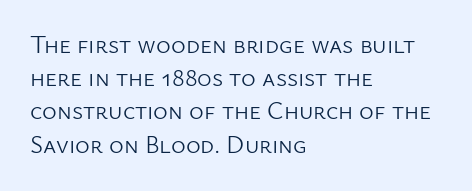
{"italic": "no", "bold": "no", "underline": "no", "align": "left", "line_spacing": "normal", "line_spacing_ratio": 1.33, "letter_spacing": "normal", "letter_spacing_em": 0.0, "glyph_px": 25}
